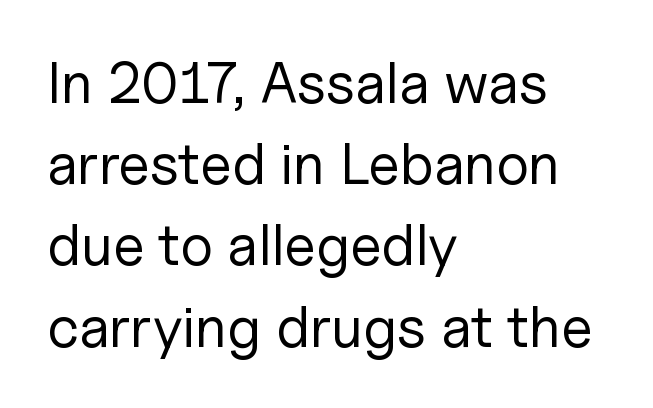
Q: Is the text bold? A: No.
Q: Is the text italic (slanted)? A: No, it is upright.
Q: Is the typeface a serif or a sans-serif typeface? A: Sans-serif.
Q: Is the text underlined? A: No.
Q: How is the paragraph aligned? A: Left-aligned.
Q: Is the spacing between letters normal or unusually wide? A: Normal.
Q: Is the spacing between lines tight, normal or loose? A: Normal.
Q: Width (condensed, normal, or wide)? A: Normal.
Q: Stroke contrast? A: Low.
Q: x-height? A: Medium.
Q: Monospaced? A: No.
